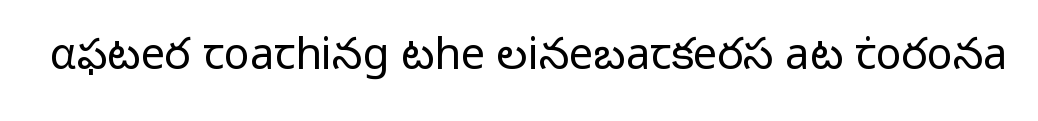
The lettering holds an erect, upright posture throughout. Summary of weight: not heavy and not bold. What stands out about the letter spacing? Nothing — it is the standard amount. The space beneath each line is pristine and unruled.
